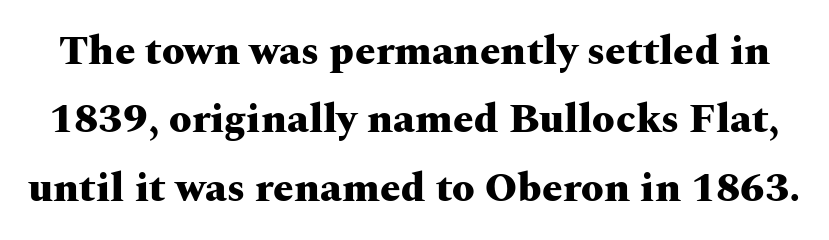
Q: Is the text bold? A: Yes.
Q: Is the text italic (slanted)? A: No, it is upright.
Q: Is the typeface a serif or a sans-serif typeface? A: Serif.
Q: Is the text underlined? A: No.
Q: Is the spacing between letters normal or unusually wide? A: Normal.
Q: Is the spacing between lines tight, normal or loose? A: Normal.
Q: Width (condensed, normal, or wide)? A: Wide.
Q: Stroke contrast? A: Medium.
Q: x-height? A: Medium.
Q: Monospaced? A: No.
